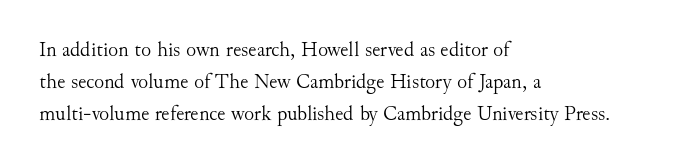
The image shows 21 px text type, upright; set left-aligned, normal line spacing (1.53x), normal letter spacing, not underlined.
